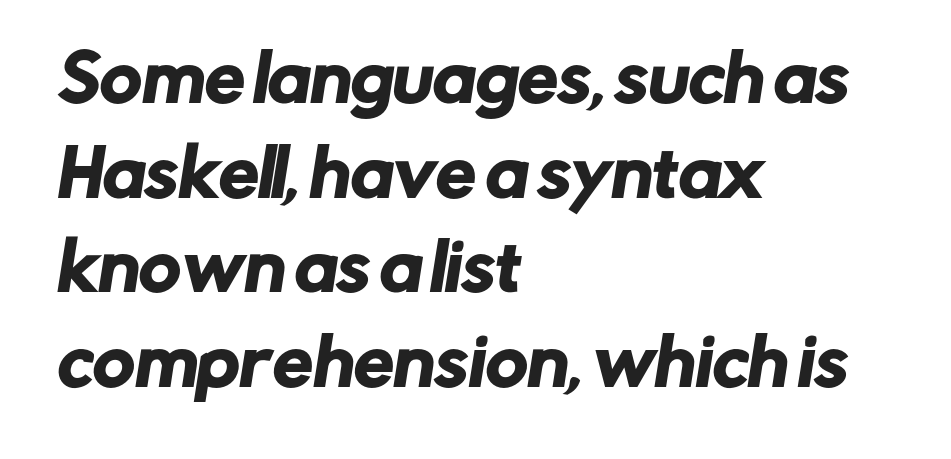
The rendering uses natural spacing where letterforms have individual widths. Quick note: interline space is typical. Regarding serifs, this sample does without them. The paragraph has a hard left edge and a soft right edge.
